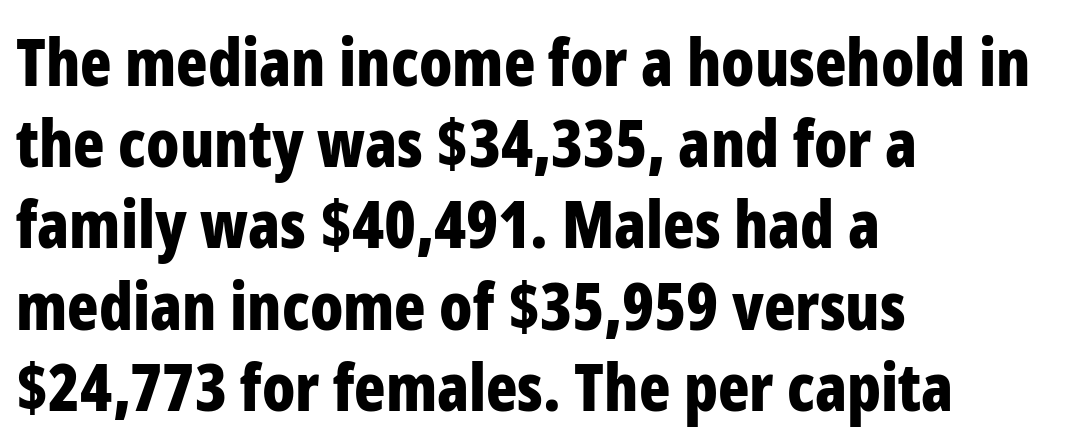
The image shows 65 px bold, condensed sans-serif type, upright; set left-aligned, normal line spacing (1.25x), normal letter spacing, not underlined; low stroke contrast and a medium x-height.
